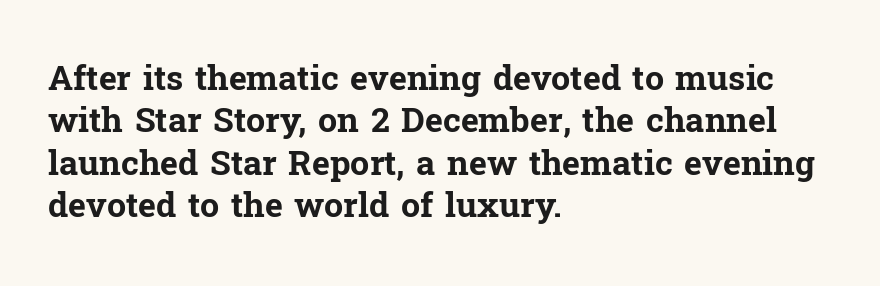
The image shows 34 px bold serif type, upright; set left-aligned, normal line spacing (1.25x), normal letter spacing, not underlined; low stroke contrast and a medium x-height.
